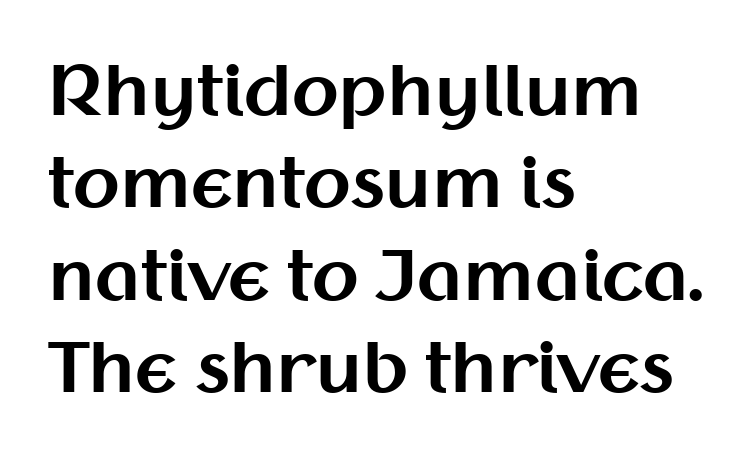
{"serif": "no", "italic": "no", "bold": "yes", "weight": "bold", "width": "normal", "stroke_contrast": "medium", "x_height": "medium", "monospaced": "no", "underline": "no", "align": "left", "line_spacing": "normal", "line_spacing_ratio": 1.36, "letter_spacing": "normal", "letter_spacing_em": 0.0, "glyph_px": 68}
